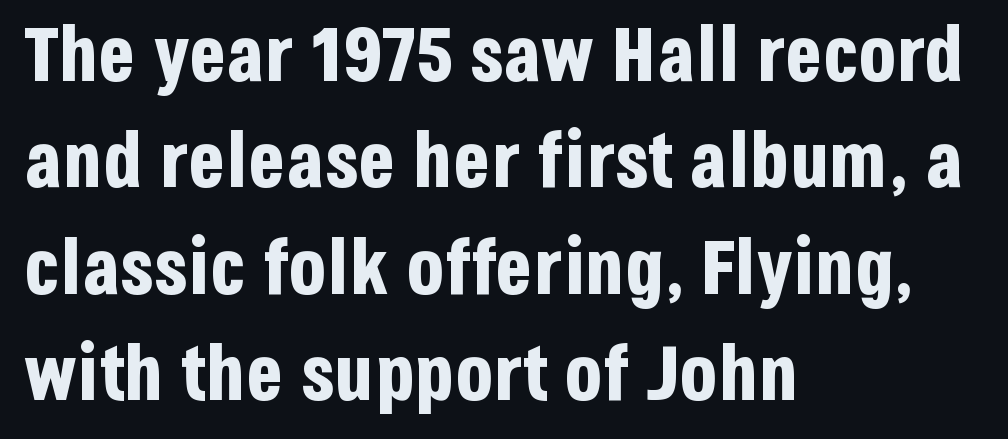
The line texture is even and compact thanks to regular tracking. This sample has the flowing, uneven cadence of proportional lettering. In terms of leading, this rendering sits right in the middle. Bold? Absolutely — the strokes are thick and heavy. Observe the absence of serifs on each vertical stroke in this sample. This rendering uses left alignment, leaving the right contour irregular.
